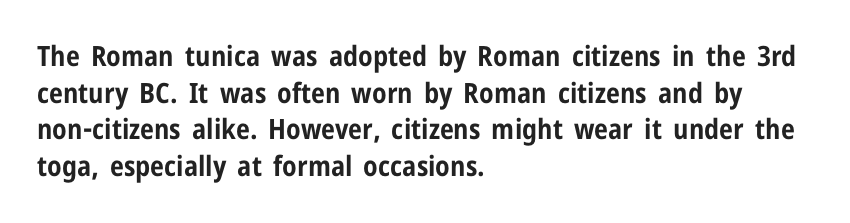
A full-strength bold gives these letters their thick strokes. Underline: absent. These lines are rendered in a variable-pitch font. Font category for this specimen: sans-serif.
